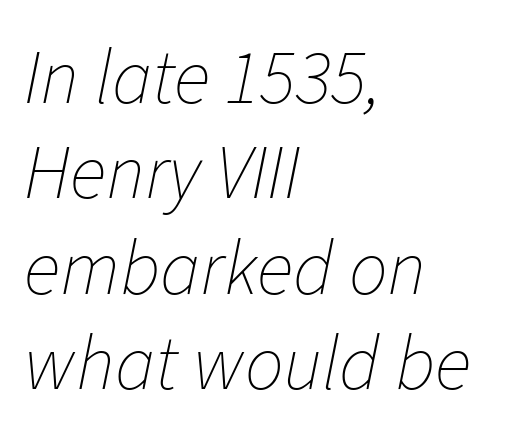
The image shows 77 px thin type, italic (leaning right); set left-aligned, line spacing 1.24x, normal letter spacing, not underlined; low stroke contrast and a medium x-height.
